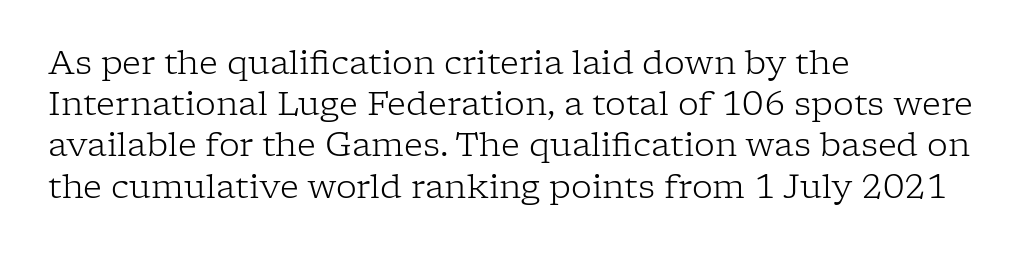
The image shows 33 px light serif type, upright; set left-aligned, normal line spacing (1.25x), normal letter spacing, not underlined; low stroke contrast and a medium x-height.
